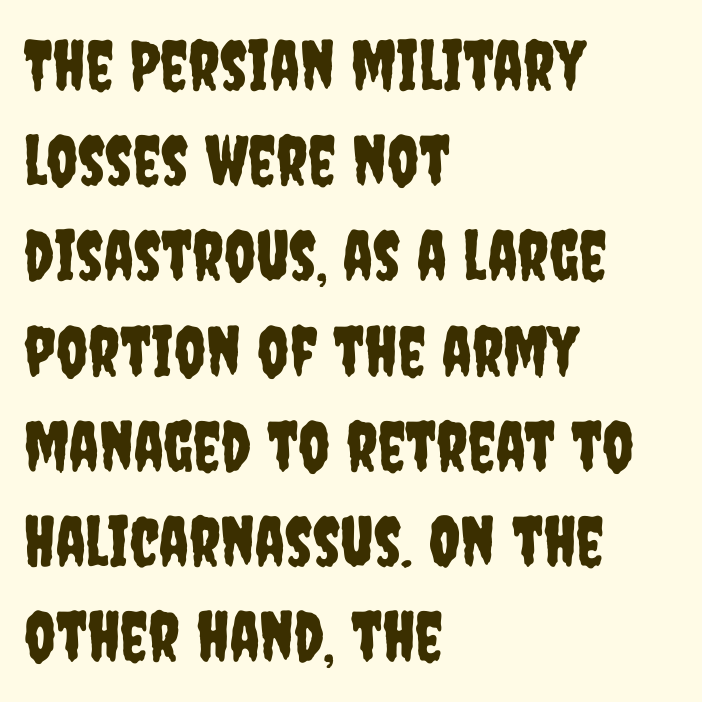
Is there any slant? The stems are plumb. A student would call this left alignment; a typographer would say flush left, rag right. Is this a sans? Yes — the strokes have no serifs. Quick note: interline space is typical. The line texture is even and compact thanks to regular tracking.
